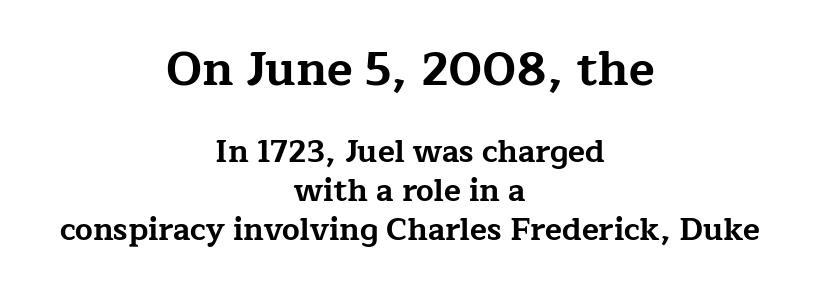
{"serif": "yes", "italic": "no", "bold": "yes", "weight": "bold", "width": "wide", "stroke_contrast": "low", "x_height": "medium", "monospaced": "no", "underline": "no", "align": "center", "line_spacing": "normal", "line_spacing_ratio": 1.25, "letter_spacing": "normal", "letter_spacing_em": 0.0, "larger_block": "first", "size_ratio": 1.52, "glyph_px": 47}
